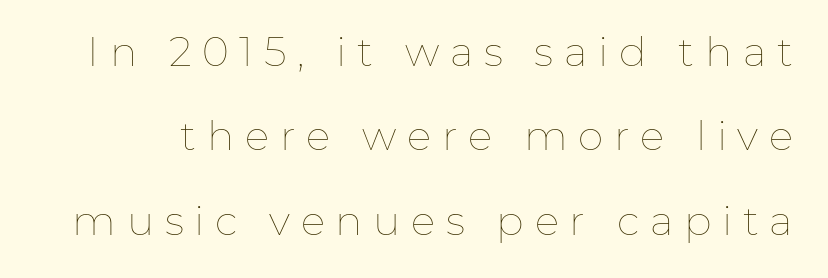
{"italic": "no", "bold": "no", "weight": "thin", "width": "normal", "stroke_contrast": "low", "x_height": "medium", "monospaced": "no", "underline": "no", "line_spacing": "loose", "line_spacing_ratio": 2.06, "letter_spacing": "wide", "letter_spacing_em": 0.26, "glyph_px": 41}
